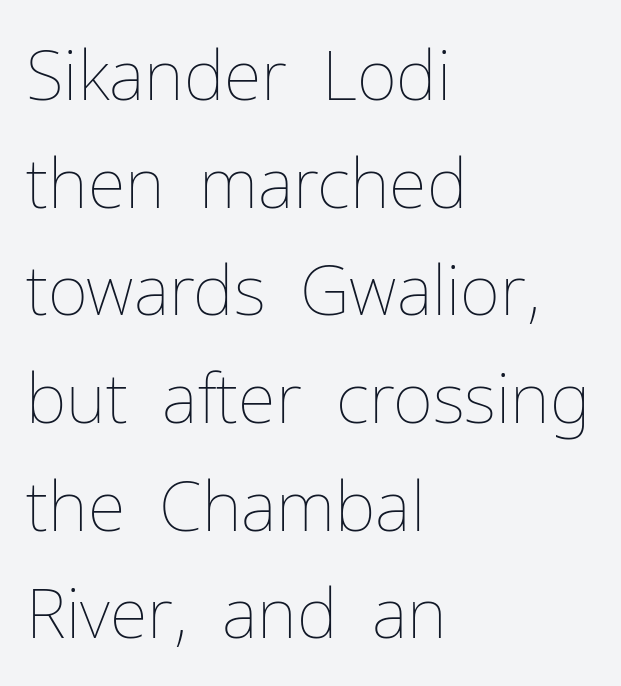
The foot of each line stays bare and open. Caption: face not bold, strokes unweighted. Do the characters align in a grid? No, the font is proportional. These lines are set flush left with a ragged right edge. Normally led — the rows are evenly, conventionally spaced.
